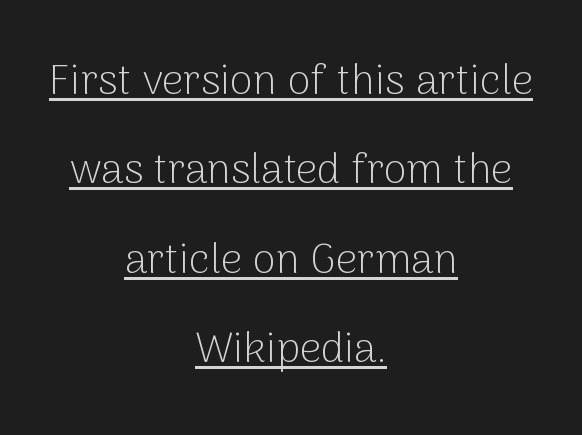
The image shows 42 px light sans-serif type, upright; set centered, loose line spacing (2.13x), normal letter spacing, underlined; low stroke contrast and a medium x-height.
